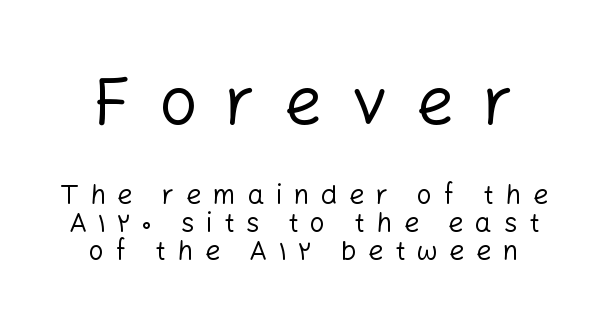
{"serif": "no", "italic": "no", "bold": "no", "weight": "regular", "width": "normal", "stroke_contrast": "low", "x_height": "medium", "monospaced": "no", "underline": "no", "align": "center", "line_spacing": "tight", "line_spacing_ratio": 1.04, "letter_spacing": "wide", "letter_spacing_em": 0.42, "larger_block": "first", "size_ratio": 2.48, "glyph_px": 67}
